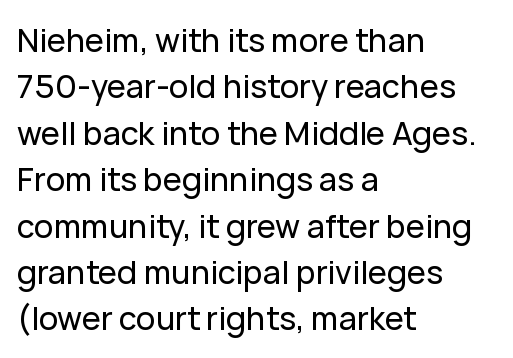
Q: Is the text italic (slanted)? A: No, it is upright.
Q: Is the typeface a serif or a sans-serif typeface? A: Sans-serif.
Q: Is the text underlined? A: No.
Q: How is the paragraph aligned? A: Left-aligned.
Q: Is the spacing between letters normal or unusually wide? A: Normal.
Q: Is the spacing between lines tight, normal or loose? A: Normal.
Q: Width (condensed, normal, or wide)? A: Normal.
Q: Stroke contrast? A: Low.
Q: x-height? A: Medium.
Q: Monospaced? A: No.
